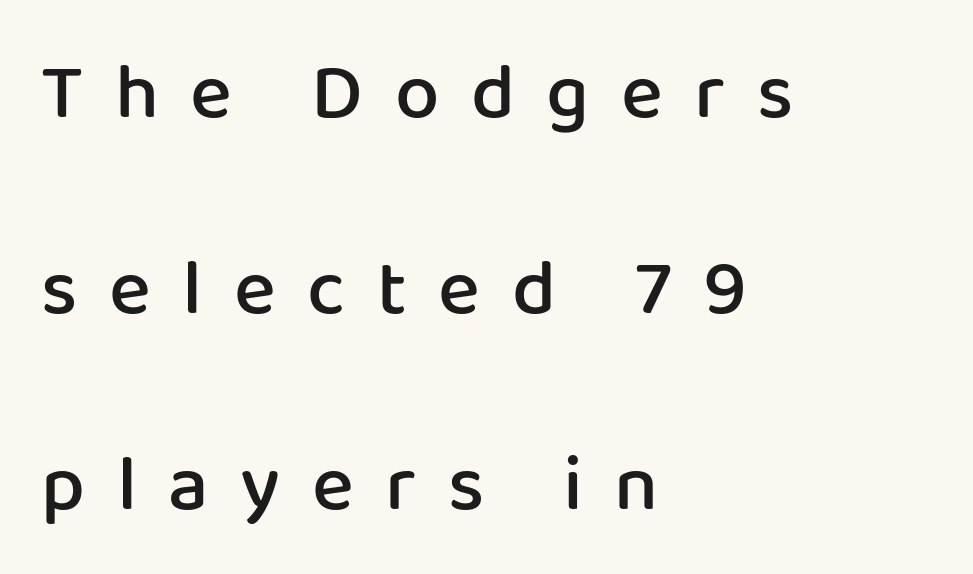
Posture: upright roman. The characters display no serif detailing; their extremities are plain. The rendering inserts visible extra space after every character. Nobody drew a line under any word here. Baseline-to-baseline distance is far greater than the letter height. Proportional: the letters do not fall into vertical columns.
